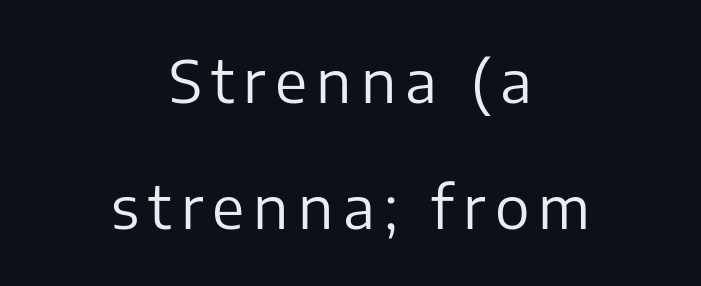
The image shows 58 px regular-weight sans-serif type, upright; set centered, loose line spacing (2.18x), not underlined; low stroke contrast and a medium x-height.
